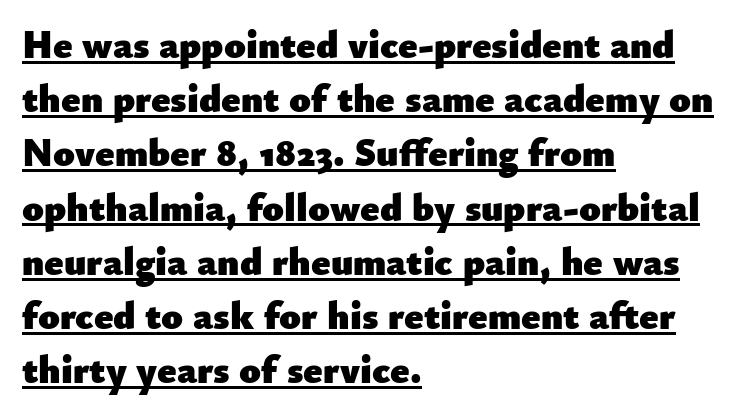
Q: Is the text bold? A: Yes.
Q: Is the text italic (slanted)? A: No, it is upright.
Q: Is the typeface a serif or a sans-serif typeface? A: Sans-serif.
Q: Is the text underlined? A: Yes.
Q: How is the paragraph aligned? A: Left-aligned.
Q: Is the spacing between letters normal or unusually wide? A: Normal.
Q: Is the spacing between lines tight, normal or loose? A: Normal.
Q: Width (condensed, normal, or wide)? A: Normal.
Q: Stroke contrast? A: Low.
Q: x-height? A: Small.
Q: Monospaced? A: No.
